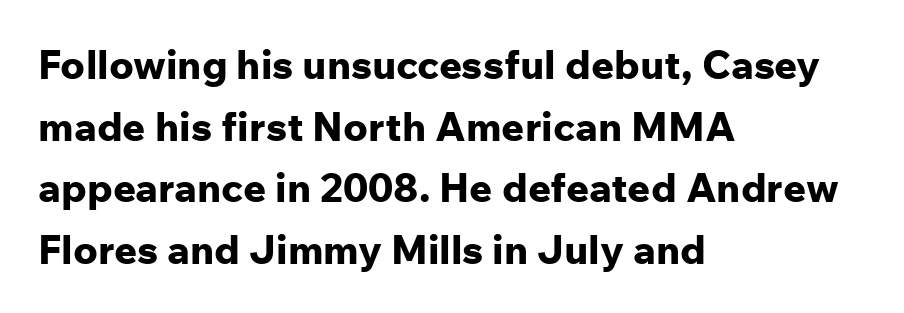
Q: Is the text bold? A: Yes.
Q: Is the text italic (slanted)? A: No, it is upright.
Q: Is the typeface a serif or a sans-serif typeface? A: Sans-serif.
Q: Is the text underlined? A: No.
Q: How is the paragraph aligned? A: Left-aligned.
Q: Is the spacing between letters normal or unusually wide? A: Normal.
Q: Is the spacing between lines tight, normal or loose? A: Normal.
Q: Width (condensed, normal, or wide)? A: Normal.
Q: Stroke contrast? A: Low.
Q: x-height? A: Medium.
Q: Monospaced? A: No.
